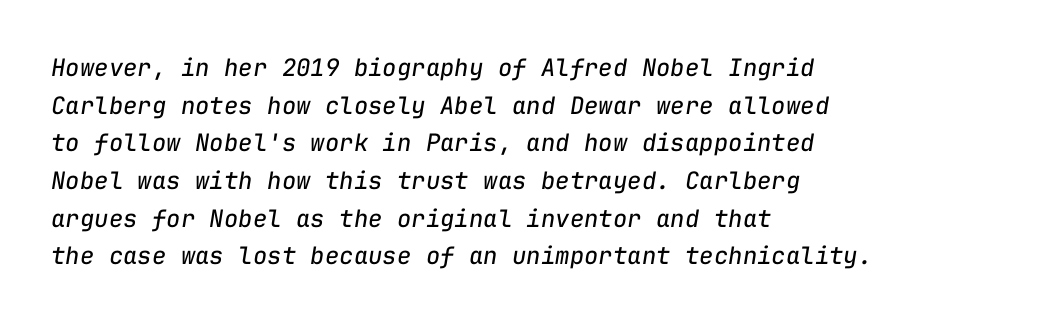
Is this a heavy cut? Hardly; it is regular or lighter. There's an unmistakable incline to the writing here. Short note: letters normally spaced. The rag falls on the right side of this text block.
